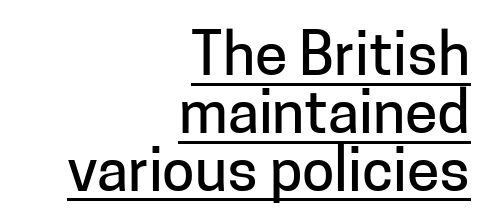
The image shows 59 px sans-serif type, upright; set right-aligned, tight line spacing (0.98x), normal letter spacing, underlined; low stroke contrast and a medium x-height.
